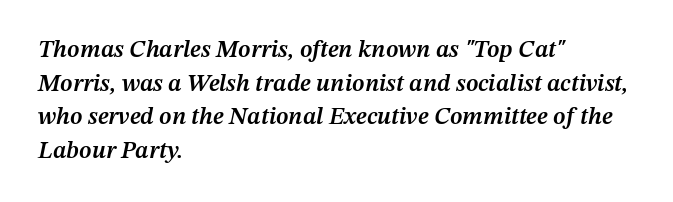
The tracking reads as untouched default to a designer's eye. Normally led — the rows are evenly, conventionally spaced. This rendering features lettering with no underline. This sample is left-justified, so line endings fall wherever the words run out. Posture: slanted. This is moderately heavy type, rendered in semibold.
